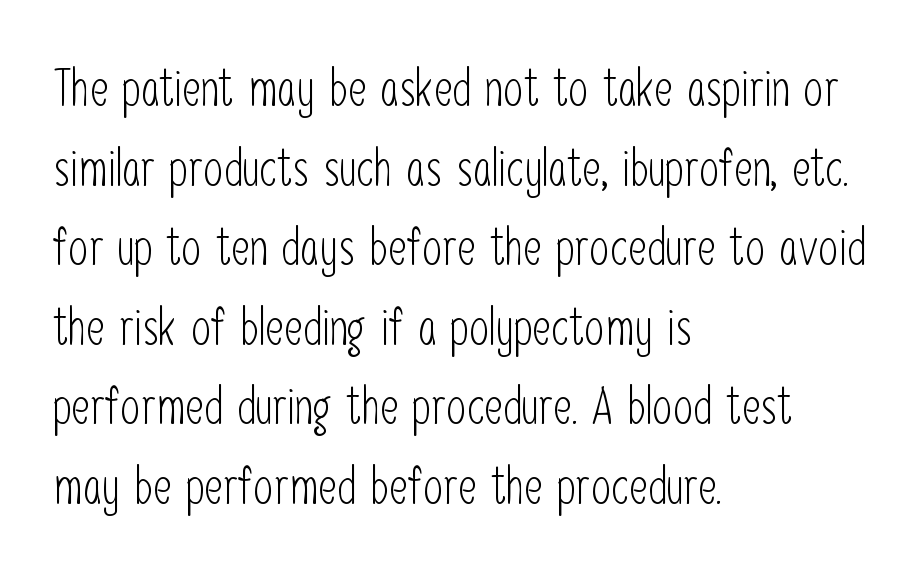
{"serif": "no", "italic": "no", "bold": "no", "weight": "light", "width": "condensed", "stroke_contrast": "low", "x_height": "medium", "monospaced": "no", "underline": "no", "align": "left", "line_spacing": "normal", "line_spacing_ratio": 1.56, "letter_spacing": "normal", "letter_spacing_em": 0.0, "glyph_px": 51}
